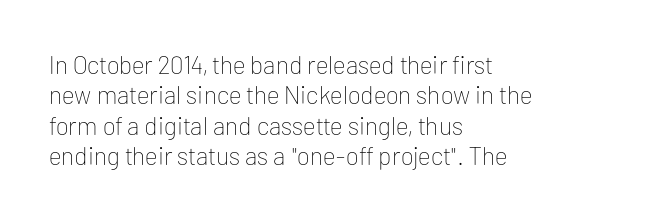
The image shows 25 px text type, upright; set left-aligned, line spacing 1.22x, normal letter spacing, not underlined.
